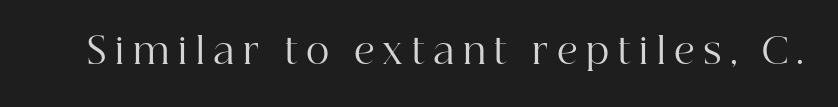
{"serif": "yes", "italic": "no", "bold": "no", "weight": "regular", "width": "normal", "stroke_contrast": "high", "x_height": "medium", "monospaced": "no", "underline": "no", "letter_spacing": "wide", "letter_spacing_em": 0.24, "glyph_px": 36}
